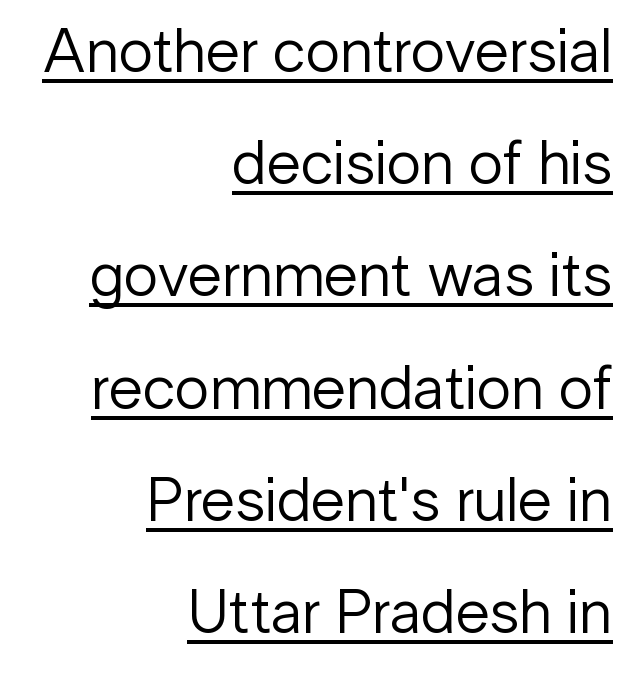
{"serif": "no", "italic": "no", "bold": "no", "weight": "regular", "width": "normal", "stroke_contrast": "low", "x_height": "medium", "monospaced": "no", "underline": "yes", "align": "right", "line_spacing_ratio": 1.81, "letter_spacing": "normal", "letter_spacing_em": 0.0, "glyph_px": 62}
